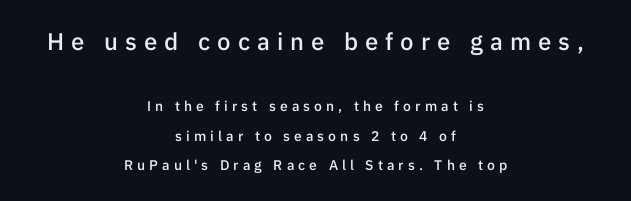
The image shows 24 px text type, upright; set centered, loose line spacing (2.14x), unusually wide letter spacing (+0.29 em), not underlined; the first (top) block is 1.71x larger.
